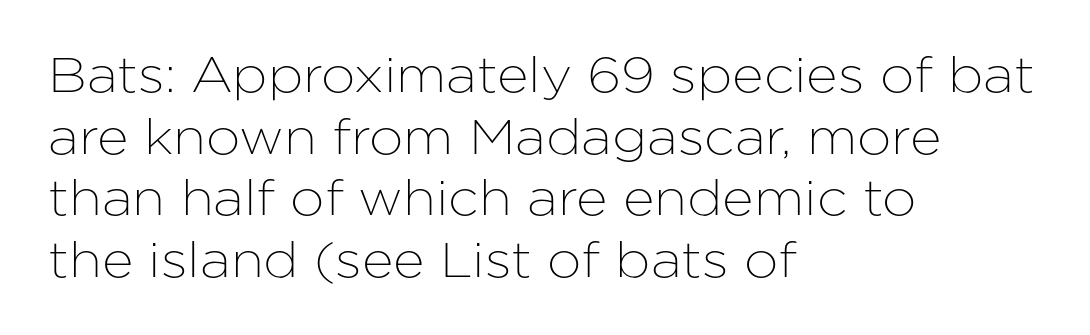
The image shows 49 px sans-serif type, upright; set left-aligned, normal line spacing (1.26x), normal letter spacing, not underlined; low stroke contrast and a medium x-height.
